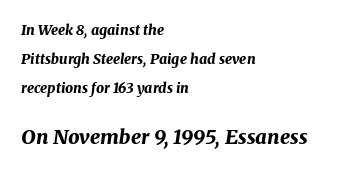
Q: Is the text bold? A: Yes.
Q: Is the text italic (slanted)? A: Yes, it leans right by about 8 degrees.
Q: Is the text underlined? A: No.
Q: How is the paragraph aligned? A: Left-aligned.
Q: Is the spacing between letters normal or unusually wide? A: Normal.
Q: Is the spacing between lines tight, normal or loose? A: Loose.
Q: Which block of text is set in a larger size, the first (top) or the second (bottom)? A: The second (bottom) one.
